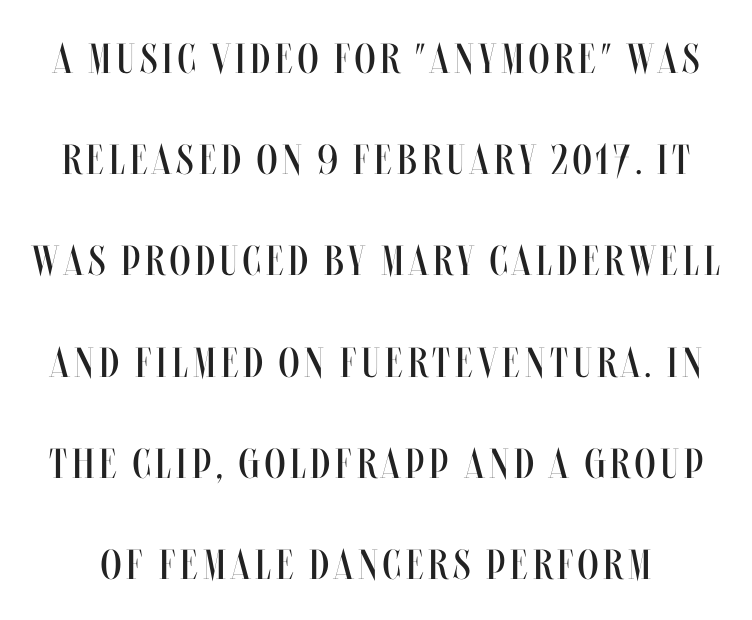
The image shows 42 px regular-weight, condensed type, upright; set loose line spacing (2.41x), not underlined; medium stroke contrast and a large x-height.
